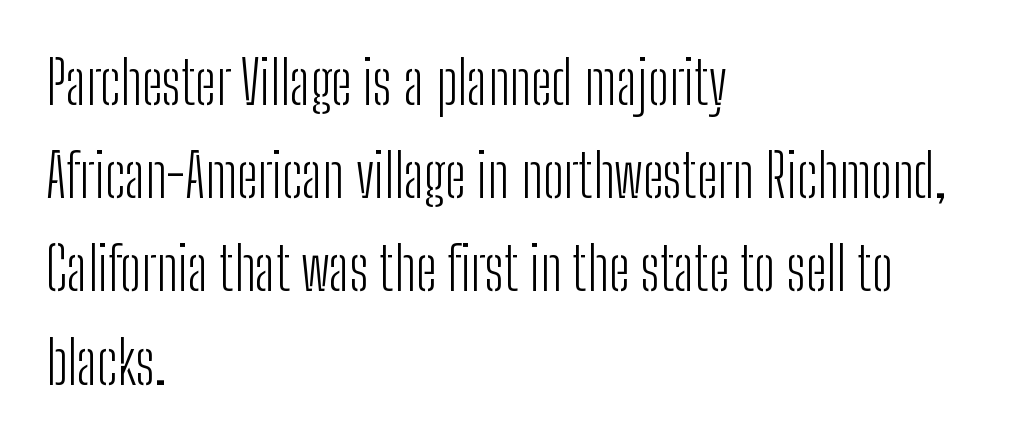
No letter is thick-stroked: the sample isn't bold. The area under the type is left untouched. Think of a printed novel: that variable character pitch is what you see here. This sample is left-justified, so line endings fall wherever the words run out.
